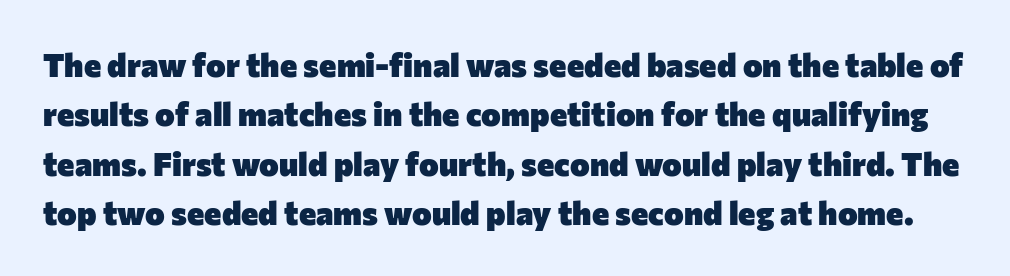
Letter spacing: default. Every character sits straight up, as roman type does. One glance says typical: line gaps are just what's usual. Look at the stroke-to-counter ratio: heavy, a bold. Nothing sits at the stroke ends, so this counts as sans-serif.
